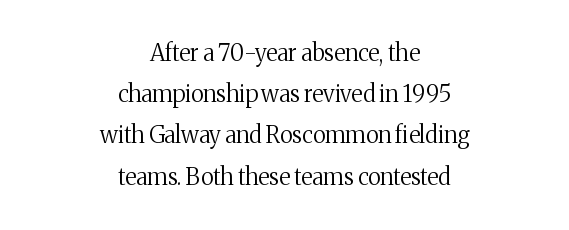
The words here are not underlined. Unbolded letterforms with no extra heft. Every stem runs plumb, perpendicular to the baseline. The lines in this sample share a center point and differ in where they start and stop.
